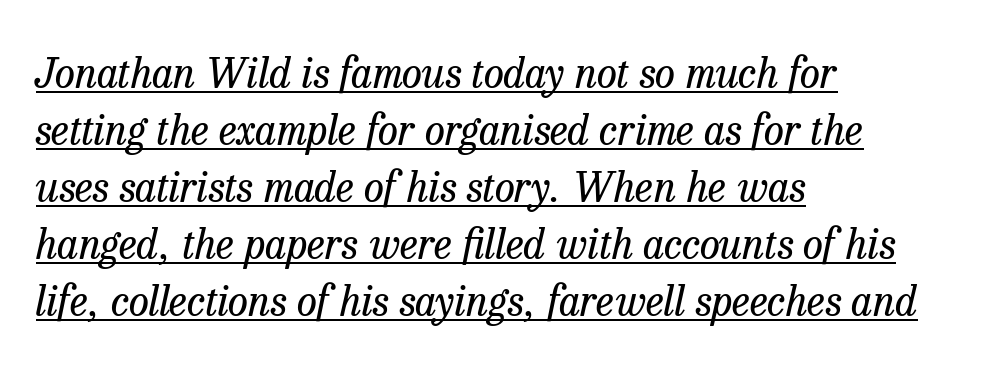
Spacing verdict: proportional, widths tailored to each character. Normally led — the rows are evenly, conventionally spaced. Small tapered or slab feet sit at the stroke ends, so this counts as serif. Characters follow at the spacing the type designer built in.
